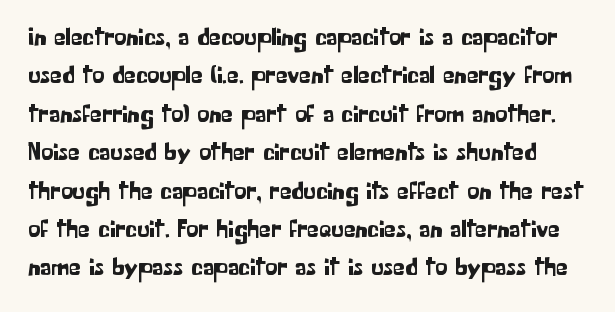
Q: Is the text italic (slanted)? A: No, it is upright.
Q: Is the text underlined? A: No.
Q: Is the spacing between letters normal or unusually wide? A: Normal.
Q: Is the spacing between lines tight, normal or loose? A: Normal.
